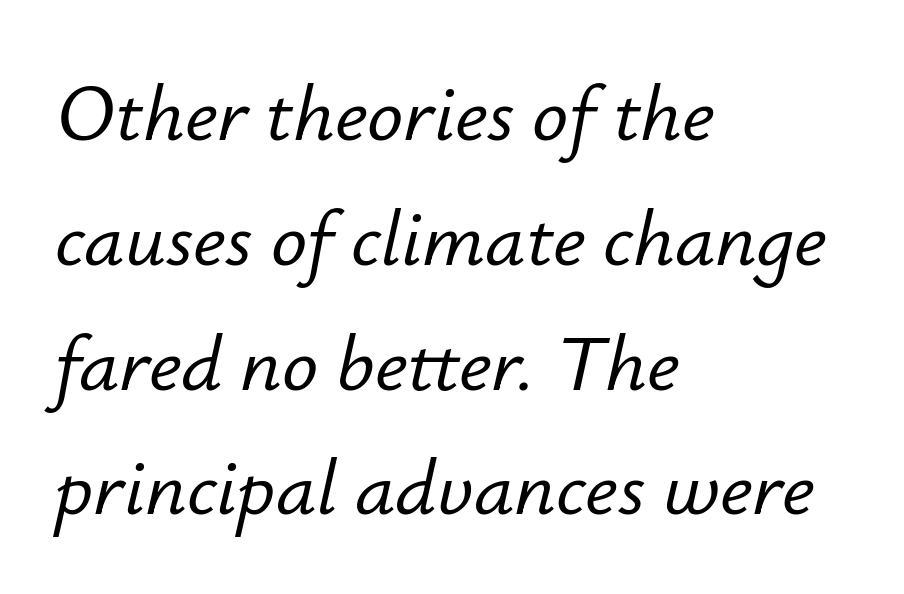
{"italic": "yes", "lean": "right", "slant_degrees": 12, "width": "normal", "stroke_contrast": "low", "x_height": "small", "monospaced": "no", "underline": "no", "align": "left", "line_spacing": "normal", "line_spacing_ratio": 1.56, "letter_spacing": "normal", "letter_spacing_em": 0.0, "glyph_px": 80}
